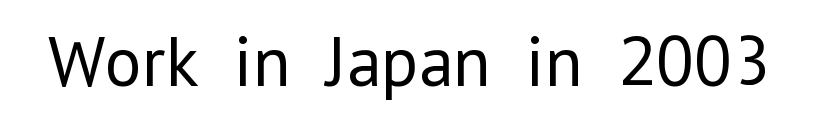
The image shows 71 px regular-weight sans-serif type, upright; set normal letter spacing, not underlined; low stroke contrast and a medium x-height.
